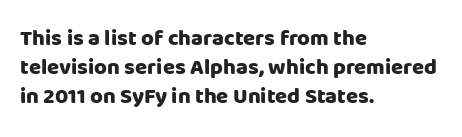
{"italic": "no", "bold": "yes", "underline": "no", "align": "left", "line_spacing": "normal", "line_spacing_ratio": 1.32, "letter_spacing": "normal", "letter_spacing_em": 0.0, "glyph_px": 22}
